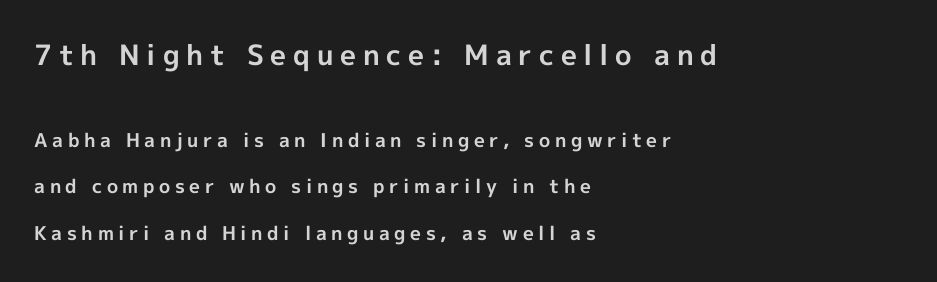
Q: Is the text bold? A: Yes.
Q: Is the text italic (slanted)? A: No, it is upright.
Q: Is the typeface a serif or a sans-serif typeface? A: Sans-serif.
Q: Is the text underlined? A: No.
Q: How is the paragraph aligned? A: Left-aligned.
Q: Is the spacing between letters normal or unusually wide? A: Unusually wide.
Q: Is the spacing between lines tight, normal or loose? A: Loose.
Q: Which block of text is set in a larger size, the first (top) or the second (bottom)? A: The first (top) one.
Q: Width (condensed, normal, or wide)? A: Normal.
Q: x-height? A: Medium.
Q: Monospaced? A: No.
